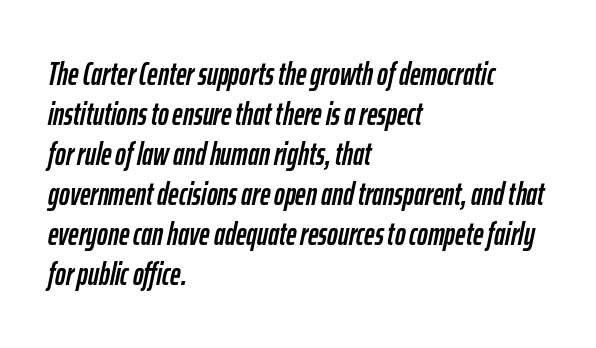
The image shows 32 px condensed type, italic (leaning right); set left-aligned, normal line spacing (1.25x), normal letter spacing, not underlined; low stroke contrast and a medium x-height.
